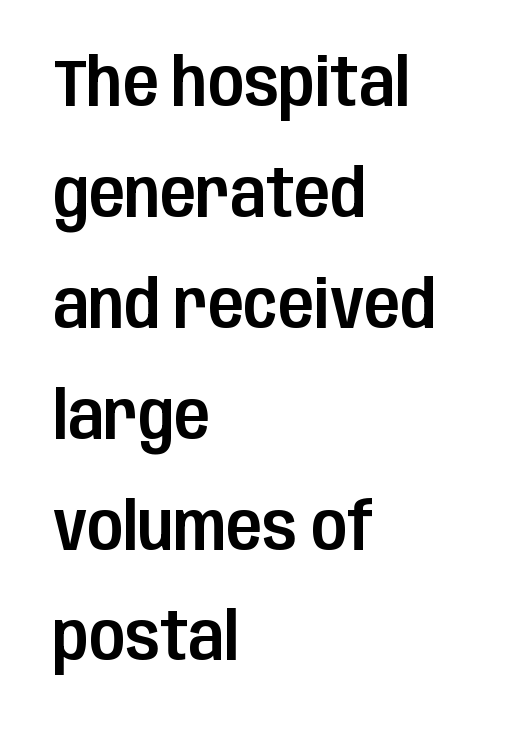
Q: Is the text italic (slanted)? A: No, it is upright.
Q: Is the typeface a serif or a sans-serif typeface? A: Sans-serif.
Q: Is the text underlined? A: No.
Q: How is the paragraph aligned? A: Left-aligned.
Q: Is the spacing between letters normal or unusually wide? A: Normal.
Q: Is the spacing between lines tight, normal or loose? A: Normal.
Q: Width (condensed, normal, or wide)? A: Condensed.
Q: Stroke contrast? A: Low.
Q: x-height? A: Large.
Q: Monospaced? A: No.
